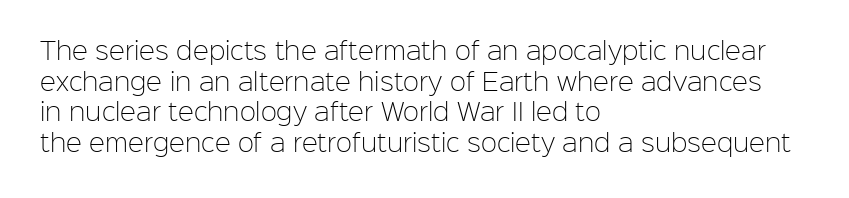
The image shows 24 px text type, upright; set left-aligned, normal line spacing (1.28x), normal letter spacing, not underlined.
